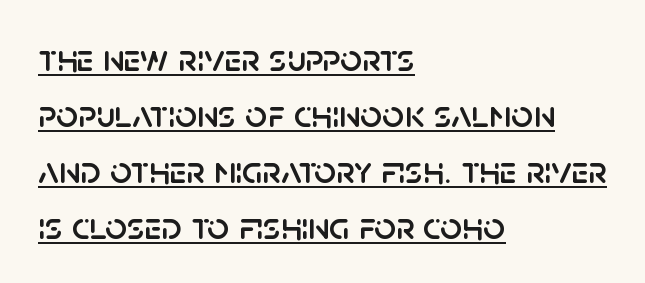
The image shows 38 px sans-serif type, upright; set left-aligned, normal line spacing (1.47x), normal letter spacing, underlined; low stroke contrast and a large x-height.
